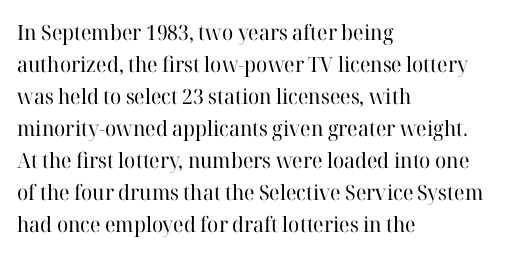
{"italic": "no", "bold": "no", "underline": "no", "align": "left", "line_spacing": "normal", "line_spacing_ratio": 1.52, "letter_spacing": "normal", "letter_spacing_em": 0.0, "glyph_px": 21}
